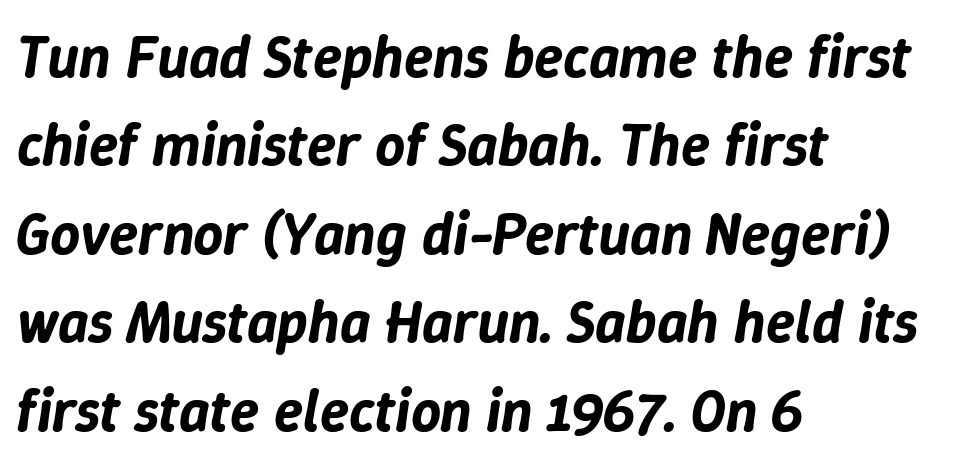
Slanted lettering throughout. Teacher's note: observe the even left margin — that is flush-left alignment. Underline: absent. How are the letters spaced? Ordinarily, with no added tracking. How would I describe the line gaps? Plain and ordinary. Character widths vary here, with narrow letters taking less room than wide ones.
